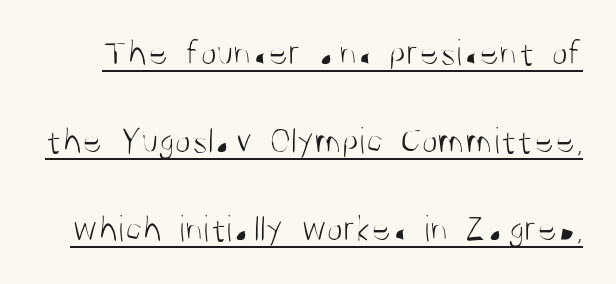
The image shows 38 px light, condensed sans-serif type, upright; set loose line spacing (2.32x), normal letter spacing, underlined; medium stroke contrast and a large x-height.
